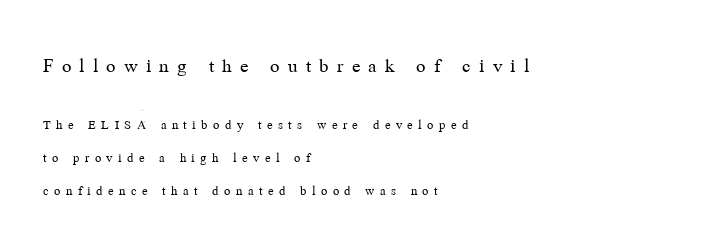
The image shows 21 px text type, upright; set left-aligned, loose line spacing (2.37x), unusually wide letter spacing (+0.39 em), not underlined; the first (top) block is 1.5x larger.
